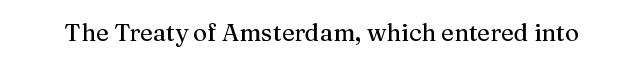
The image shows 24 px text type, upright; set normal letter spacing, not underlined.
